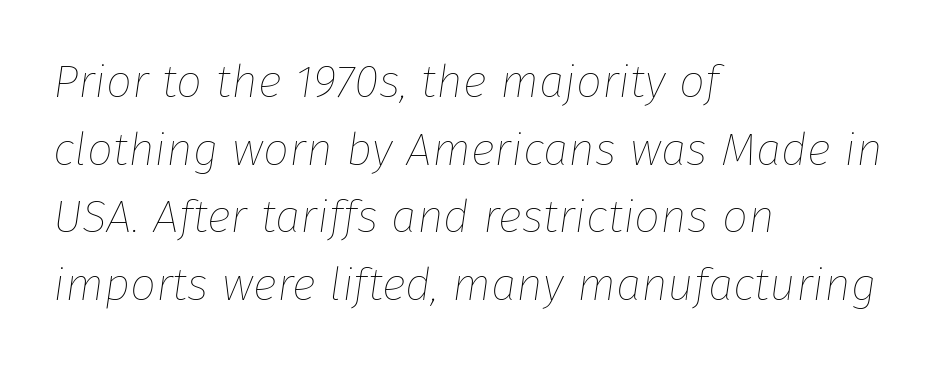
{"italic": "yes", "lean": "right", "slant_degrees": 8, "bold": "no", "weight": "thin", "width": "normal", "stroke_contrast": "low", "x_height": "medium", "monospaced": "no", "underline": "no", "align": "left", "line_spacing": "normal", "line_spacing_ratio": 1.47, "letter_spacing": "normal", "letter_spacing_em": 0.0, "glyph_px": 46}
